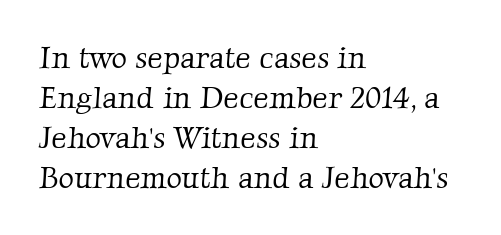
{"serif": "yes", "bold": "no", "weight": "light", "width": "normal", "stroke_contrast": "low", "x_height": "medium", "monospaced": "no", "underline": "no", "align": "left", "line_spacing": "normal", "line_spacing_ratio": 1.33, "letter_spacing": "normal", "letter_spacing_em": 0.0, "glyph_px": 30}
